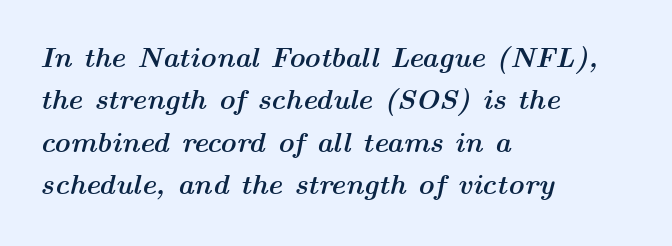
Each word holds together tightly as a unit, with standard inter-letter gaps. The vertical gap from one line to the next is medium. These lines stack with their left ends in a neat column. Students, this is bold: see how much ink each stroke carries. Proportional: the letters do not fall into vertical columns.
